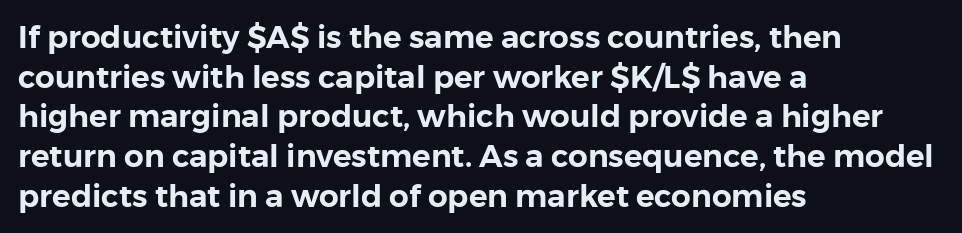
The image shows 31 px sans-serif type, upright; set left-aligned, normal line spacing (1.28x), normal letter spacing, not underlined; a medium x-height.
